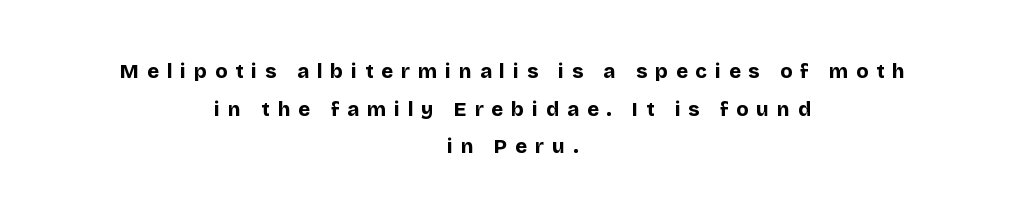
Inter-character spacing is expanded well beyond the font's built-in metrics. This is roman type, the default non-slanted kind. Visually the block forms a symmetrical silhouette, jagged on both flanks. Descender tails drop into unmarked territory. Look at the stroke-to-counter ratio: heavy, a bold.
